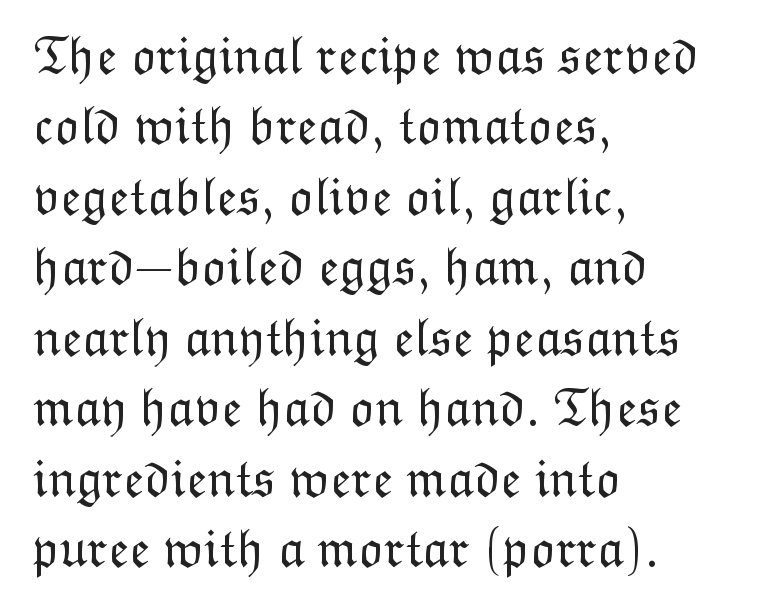
The image shows 53 px light type, upright; set left-aligned, normal line spacing (1.33x), normal letter spacing, not underlined; low stroke contrast and a medium x-height.
